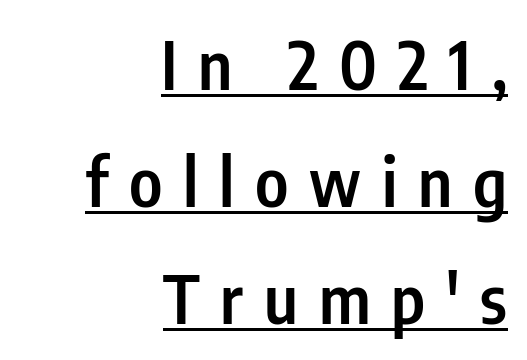
The image shows 67 px semibold, condensed sans-serif type, upright; set right-aligned, line spacing 1.75x, unusually wide letter spacing (+0.31 em), underlined; low stroke contrast and a medium x-height.
